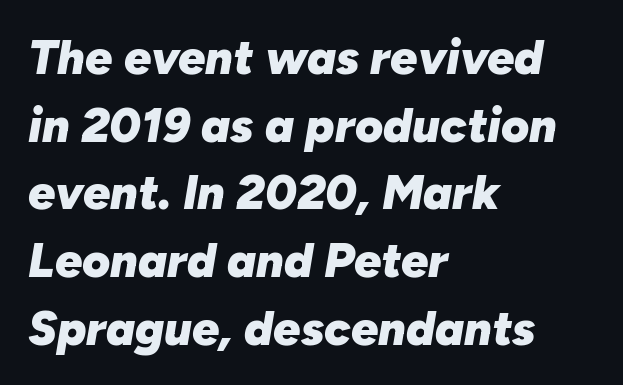
The image shows 48 px heavy type, italic (leaning right); set left-aligned, normal line spacing (1.41x), normal letter spacing, not underlined; low stroke contrast and a medium x-height.
